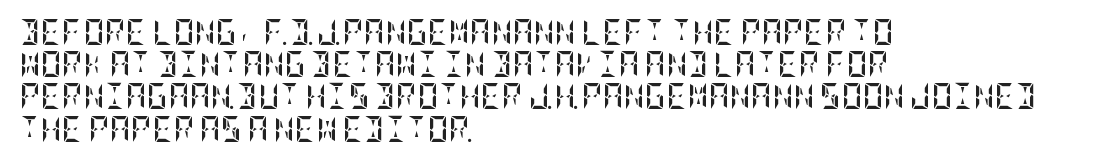
{"italic": "no", "bold": "yes", "underline": "no", "align": "left", "line_spacing_ratio": 1.24, "letter_spacing": "normal", "letter_spacing_em": 0.0, "glyph_px": 26}
